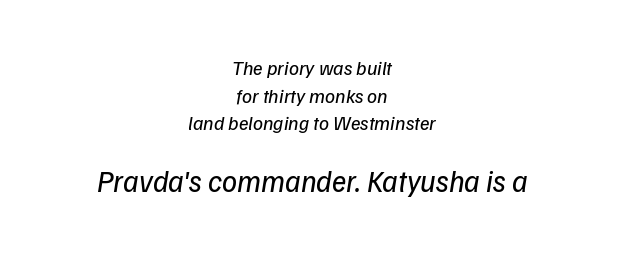
{"italic": "yes", "lean": "right", "slant_degrees": 9, "bold": "no", "weight": "regular", "width": "normal", "stroke_contrast": "low", "x_height": "medium", "monospaced": "no", "underline": "no", "align": "center", "line_spacing": "normal", "line_spacing_ratio": 1.38, "letter_spacing": "normal", "letter_spacing_em": 0.0, "larger_block": "second", "size_ratio": 1.5, "glyph_px": 30}
